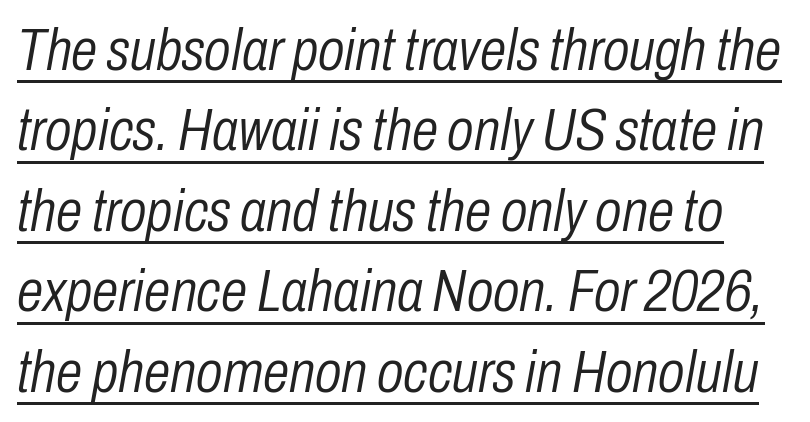
You could not count columns in this text — the font is proportionally spaced. The letters look calm and open, with moderate or lighter stems. Notice how the stems are inclined rather than vertical — that's the hallmark of italics. Observe the ordinary spacing: letters are neighbours, not strangers.
